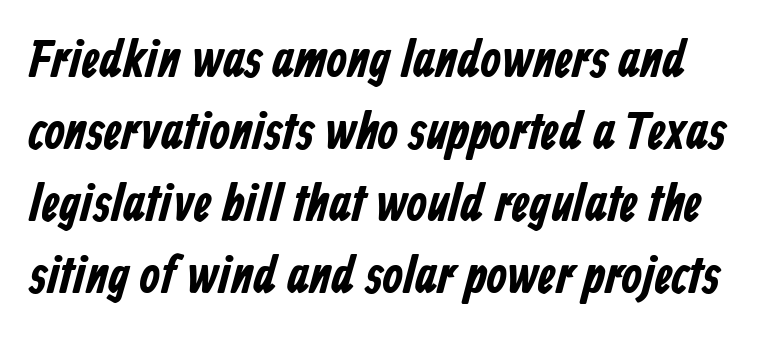
Q: Is the text bold? A: Yes.
Q: Is the typeface a serif or a sans-serif typeface? A: Sans-serif.
Q: Is the text underlined? A: No.
Q: Is the spacing between letters normal or unusually wide? A: Normal.
Q: Is the spacing between lines tight, normal or loose? A: Normal.
Q: Width (condensed, normal, or wide)? A: Condensed.
Q: Stroke contrast? A: Low.
Q: x-height? A: Medium.
Q: Monospaced? A: No.
